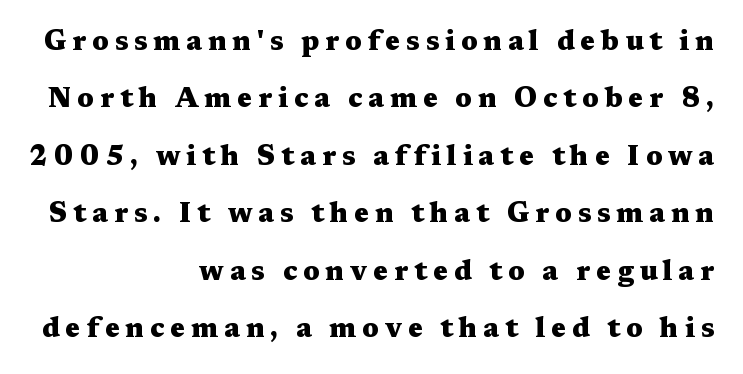
The image shows 28 px heavy, wide serif type, upright; set right-aligned, loose line spacing (2.05x), unusually wide letter spacing (+0.21 em), not underlined; medium stroke contrast and a medium x-height.
